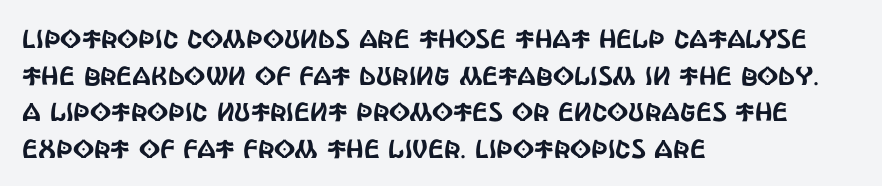
Q: Is the text italic (slanted)? A: No, it is upright.
Q: Is the text underlined? A: No.
Q: How is the paragraph aligned? A: Left-aligned.
Q: Is the spacing between letters normal or unusually wide? A: Normal.
Q: Is the spacing between lines tight, normal or loose? A: Normal.
